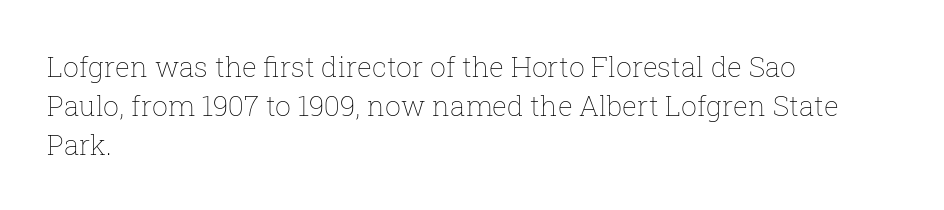
Q: Is the text bold? A: No.
Q: Is the text italic (slanted)? A: No, it is upright.
Q: Is the text underlined? A: No.
Q: How is the paragraph aligned? A: Left-aligned.
Q: Is the spacing between letters normal or unusually wide? A: Normal.
Q: Is the spacing between lines tight, normal or loose? A: Normal.
Q: Width (condensed, normal, or wide)? A: Normal.
Q: Stroke contrast? A: Low.
Q: x-height? A: Medium.
Q: Monospaced? A: No.
